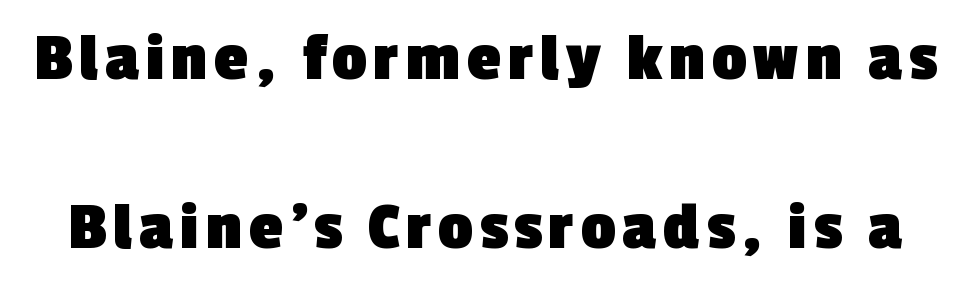
The image shows 68 px heavy sans-serif type; set loose line spacing (2.49x), not underlined; a medium x-height.
